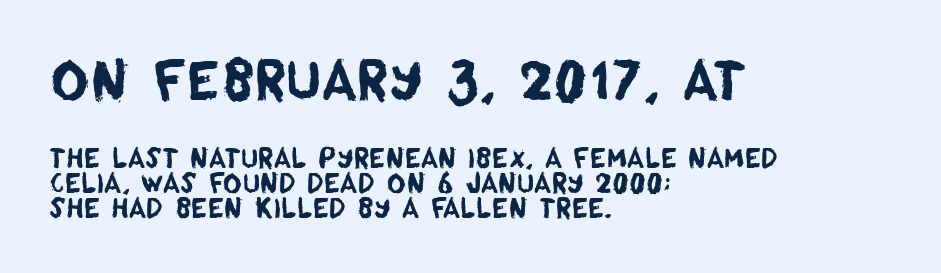
The image shows 53 px sans-serif type; set left-aligned, tight line spacing (0.96x), normal letter spacing, not underlined; the first (top) block is 2.04x larger; low stroke contrast and a large x-height.
